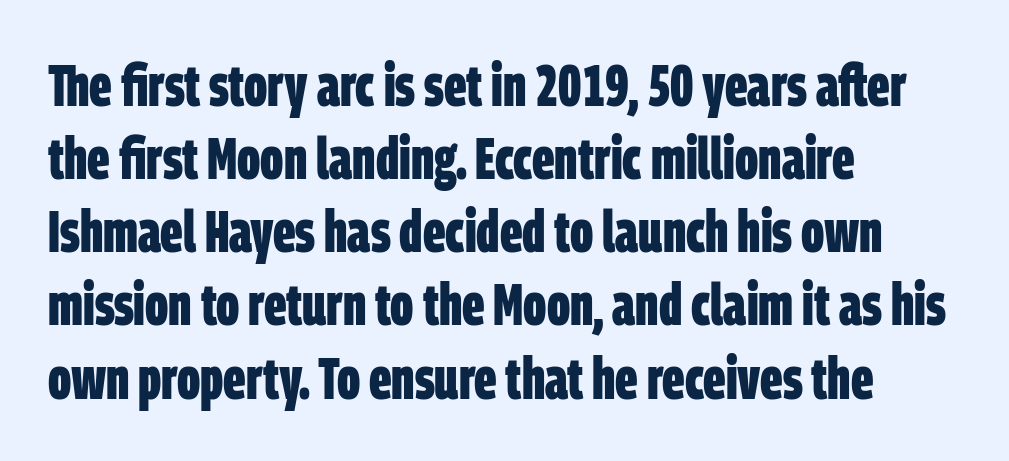
{"serif": "no", "bold": "yes", "weight": "bold", "width": "condensed", "stroke_contrast": "low", "x_height": "large", "monospaced": "no", "underline": "no", "align": "left", "line_spacing_ratio": 1.24, "letter_spacing": "normal", "letter_spacing_em": 0.0, "glyph_px": 59}
